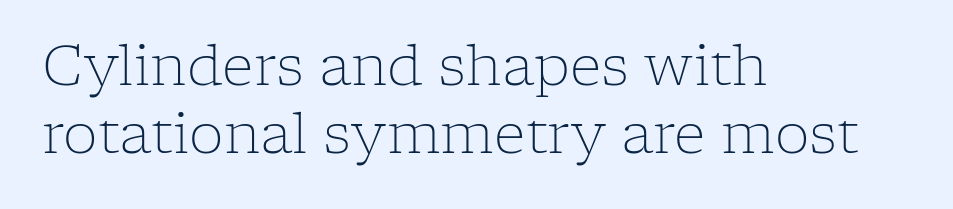
Underlining? Definitely not there. What kind of face is this? One with serifs. Observe the ordinary spacing: letters are neighbours, not strangers. The passage is arranged the way most books set body copy — flush left.
